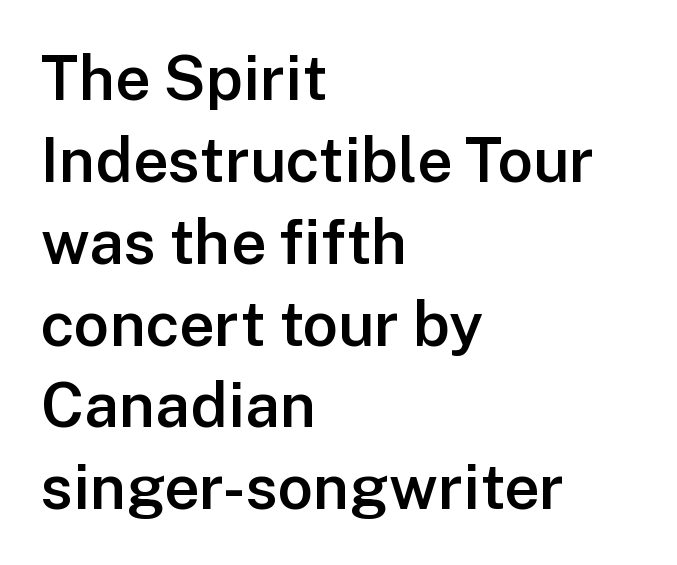
Q: Is the text bold? A: Semi-bold.
Q: Is the text italic (slanted)? A: No, it is upright.
Q: Is the typeface a serif or a sans-serif typeface? A: Sans-serif.
Q: Is the text underlined? A: No.
Q: How is the paragraph aligned? A: Left-aligned.
Q: Is the spacing between letters normal or unusually wide? A: Normal.
Q: Is the spacing between lines tight, normal or loose? A: Normal.
Q: Width (condensed, normal, or wide)? A: Normal.
Q: Stroke contrast? A: Low.
Q: x-height? A: Medium.
Q: Monospaced? A: No.
